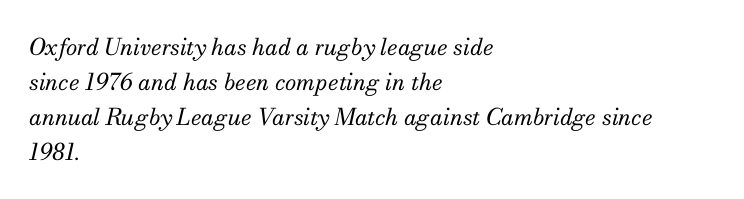
{"italic": "yes", "lean": "right", "slant_degrees": 13, "bold": "no", "underline": "no", "align": "left", "line_spacing": "normal", "line_spacing_ratio": 1.52, "letter_spacing": "normal", "letter_spacing_em": 0.0, "glyph_px": 23}
